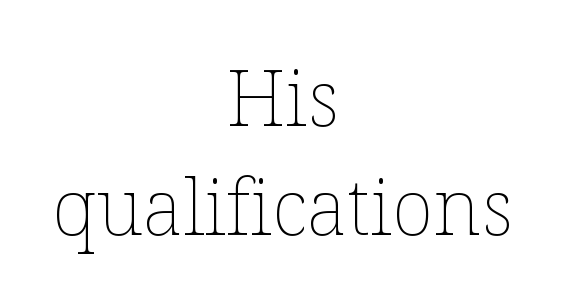
Q: Is the text bold? A: No.
Q: Is the text italic (slanted)? A: No, it is upright.
Q: Is the text underlined? A: No.
Q: How is the paragraph aligned? A: Centered.
Q: Is the spacing between letters normal or unusually wide? A: Normal.
Q: Is the spacing between lines tight, normal or loose? A: Normal.
Q: Width (condensed, normal, or wide)? A: Normal.
Q: Stroke contrast? A: Low.
Q: x-height? A: Medium.
Q: Monospaced? A: No.
